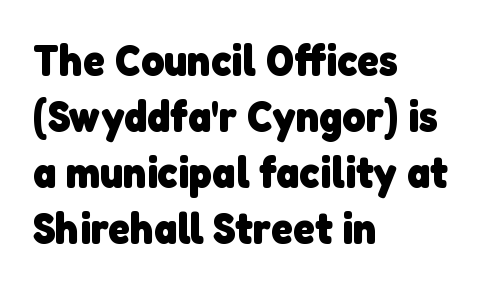
{"serif": "no", "bold": "yes", "weight": "heavy", "width": "normal", "stroke_contrast": "low", "x_height": "medium", "monospaced": "no", "underline": "no", "align": "left", "line_spacing": "normal", "line_spacing_ratio": 1.27, "letter_spacing": "normal", "letter_spacing_em": 0.0, "glyph_px": 44}
